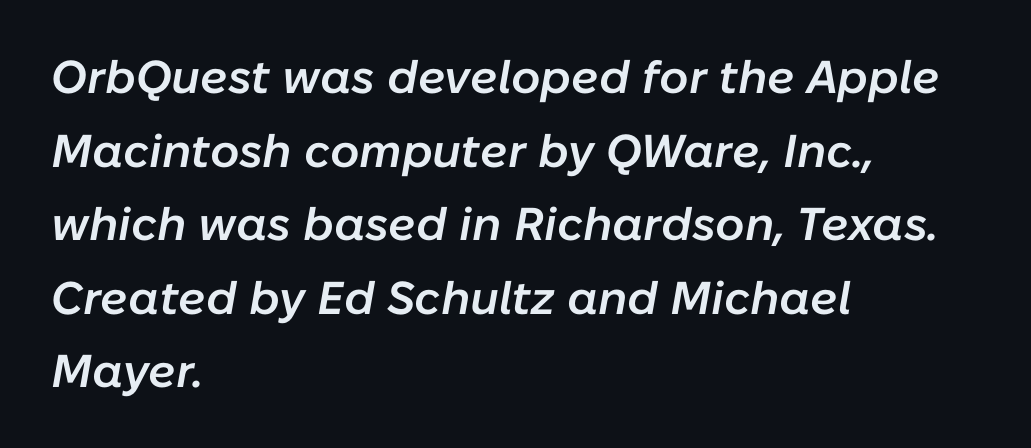
Horizontally, the lines are justified to the leading edge only. The text carries the slant typical of an italic or oblique font. Each row of text sits above clean, open space. Set as a demibold, roughly 600 on the weight scale.
